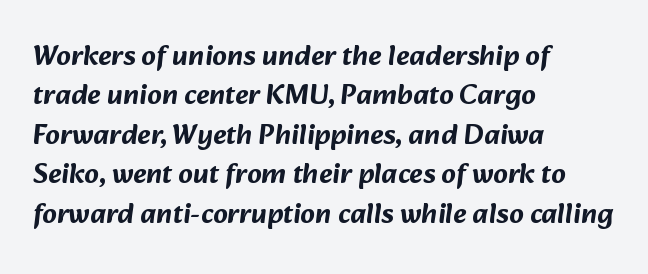
Is this a fixed-width face? No — the glyphs have proportional, varying widths. The horizontal fit of the characters is conventional and even. Horizontal alignment here is leftward, the default for most running prose. Descenders hang freely into open space.
